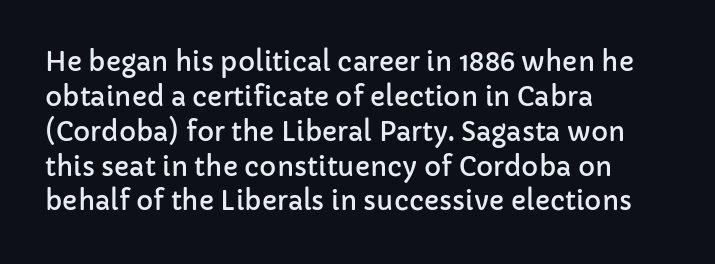
Q: Is the text italic (slanted)? A: No, it is upright.
Q: Is the text underlined? A: No.
Q: How is the paragraph aligned? A: Left-aligned.
Q: Is the spacing between letters normal or unusually wide? A: Normal.
Q: Is the spacing between lines tight, normal or loose? A: Normal.
